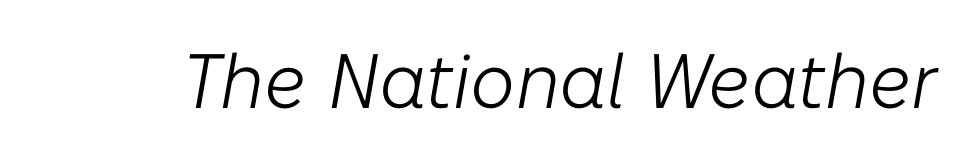
The image shows 77 px light type, italic (leaning right); set normal letter spacing, not underlined; low stroke contrast and a medium x-height.
